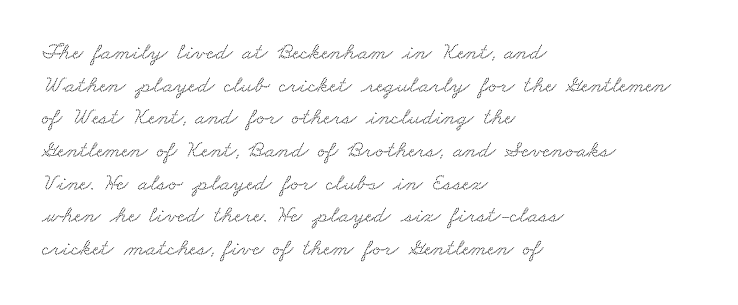
Q: Is the text underlined? A: No.
Q: How is the paragraph aligned? A: Left-aligned.
Q: Is the spacing between letters normal or unusually wide? A: Normal.
Q: Is the spacing between lines tight, normal or loose? A: Normal.
